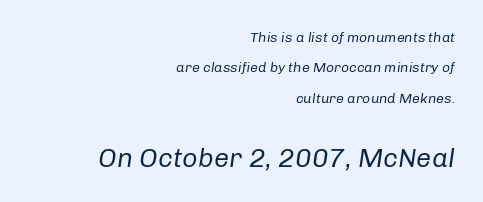
{"italic": "yes", "lean": "right", "slant_degrees": 8, "bold": "no", "underline": "no", "align": "right", "line_spacing": "loose", "line_spacing_ratio": 2.17, "letter_spacing": "normal", "letter_spacing_em": 0.0, "larger_block": "second", "size_ratio": 1.93, "glyph_px": 27}
